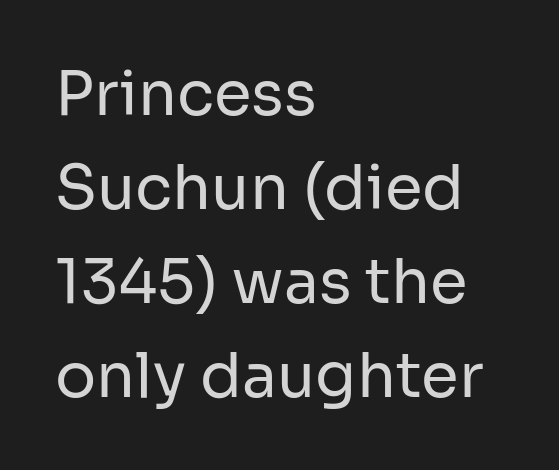
{"serif": "no", "italic": "no", "bold": "no", "weight": "regular", "width": "normal", "stroke_contrast": "low", "x_height": "medium", "monospaced": "no", "underline": "no", "align": "left", "line_spacing": "normal", "line_spacing_ratio": 1.54, "letter_spacing": "normal", "letter_spacing_em": 0.0, "glyph_px": 61}
